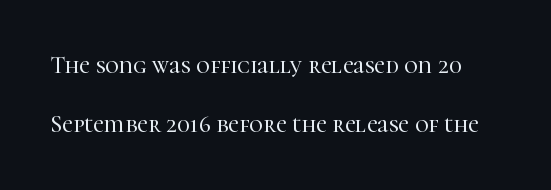
{"italic": "no", "underline": "no", "line_spacing": "loose", "line_spacing_ratio": 2.46, "letter_spacing": "normal", "letter_spacing_em": 0.0, "glyph_px": 24}
